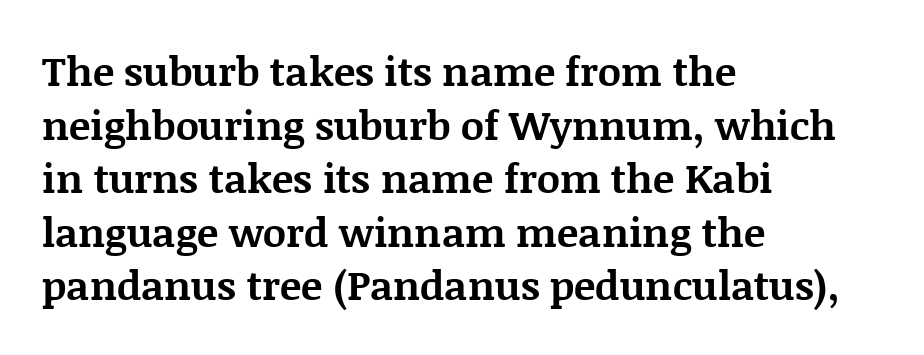
Notice how the passage keeps a crisp vertical edge on the left only. There is no visible air inserted between adjacent glyphs. The face used here is proportionally spaced, like ordinary book or web type. Every stem runs plumb, perpendicular to the baseline. Quick note: underline off.
